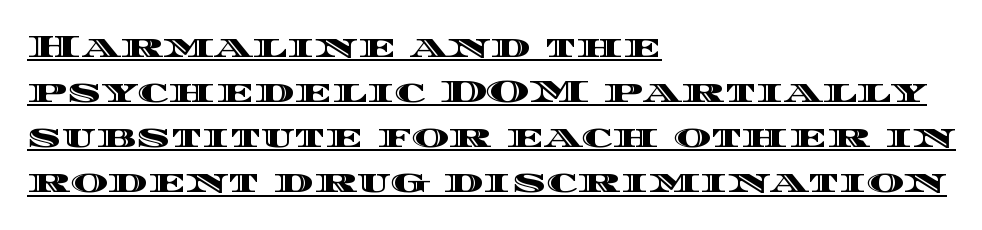
The image shows 32 px wide type, upright; set left-aligned, normal line spacing (1.41x), normal letter spacing, underlined; a large x-height.
